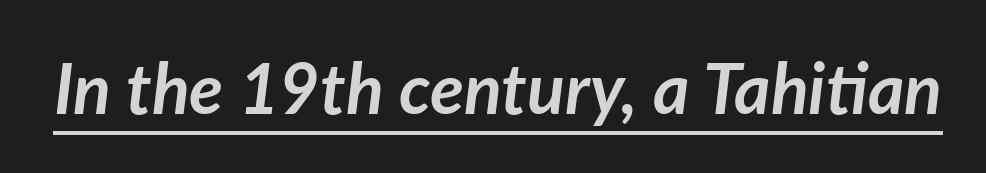
Q: Is the text bold? A: Yes.
Q: Is the text italic (slanted)? A: Yes, it leans right by about 7 degrees.
Q: Is the text underlined? A: Yes.
Q: Is the spacing between letters normal or unusually wide? A: Normal.
Q: Width (condensed, normal, or wide)? A: Normal.
Q: Stroke contrast? A: Low.
Q: x-height? A: Medium.
Q: Monospaced? A: No.
